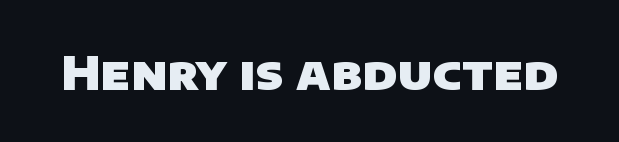
Each letter's strokes conclude bluntly, with no projecting serifs. Here the glyphs are tracked normally, forming tight word shapes. A dark, heavy texture on the line: the type is bold. Each row of text sits above clean, open space. Varying glyph widths throughout — classic text-font behaviour.
